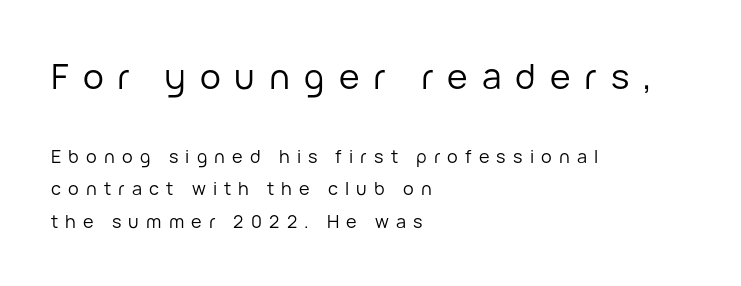
Unlike a traditional serif, this face leaves its strokes unadorned. This rendering features lettering with no underline. Large over small — that's the arrangement of the two blocks here. The tracking jumps out immediately: characters are airy and widely separated.
